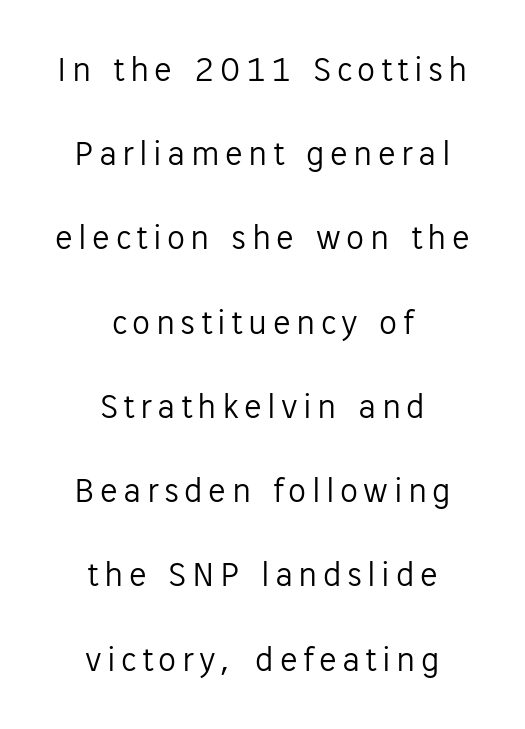
{"serif": "no", "italic": "no", "bold": "no", "weight": "light", "width": "normal", "stroke_contrast": "low", "x_height": "medium", "monospaced": "no", "underline": "no", "align": "center", "line_spacing": "loose", "line_spacing_ratio": 2.34, "glyph_px": 36}
